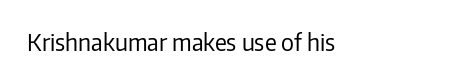
{"italic": "no", "bold": "no", "underline": "no", "letter_spacing": "normal", "letter_spacing_em": 0.0, "glyph_px": 23}
